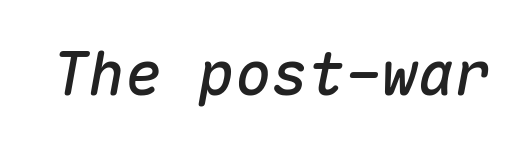
The image shows 61 px text type, italic (leaning right), monospaced; set normal letter spacing, not underlined; medium stroke contrast and a medium x-height.
